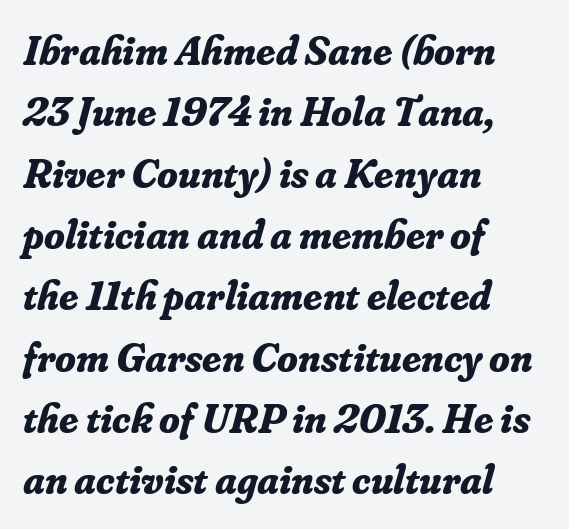
The image shows 42 px bold serif type, italic (leaning right); set left-aligned, normal line spacing (1.46x), normal letter spacing, not underlined; low stroke contrast and a small x-height.
